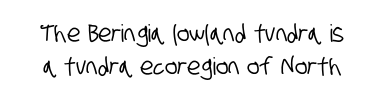
The image shows 24 px text type; set normal line spacing (1.36x), normal letter spacing, not underlined.
